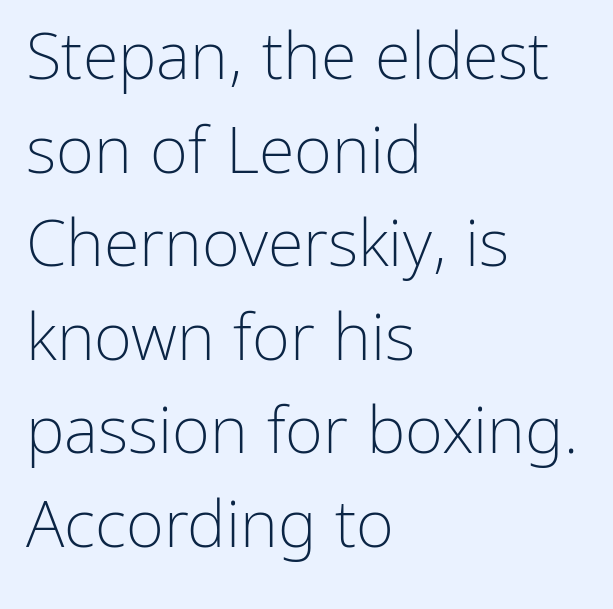
The image shows 65 px light sans-serif type, upright; set left-aligned, normal line spacing (1.44x), normal letter spacing, not underlined; low stroke contrast and a medium x-height.
